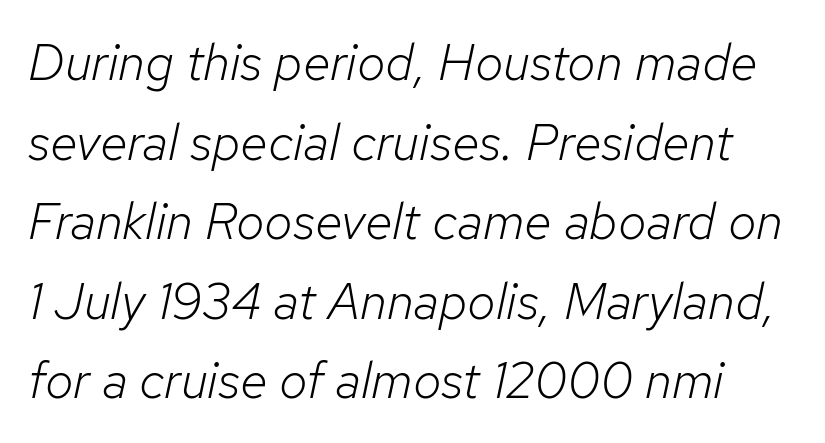
{"italic": "yes", "lean": "right", "slant_degrees": 12, "bold": "no", "weight": "light", "width": "normal", "stroke_contrast": "low", "x_height": "medium", "monospaced": "no", "underline": "no", "line_spacing": "normal", "line_spacing_ratio": 1.56, "letter_spacing": "normal", "letter_spacing_em": 0.0, "glyph_px": 51}
